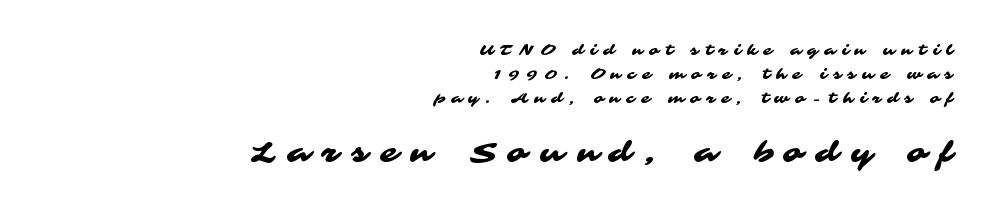
{"serif": "no", "width": "wide", "stroke_contrast": "medium", "x_height": "medium", "monospaced": "no", "underline": "no", "align": "right", "line_spacing": "normal", "line_spacing_ratio": 1.7, "letter_spacing": "wide", "letter_spacing_em": 0.46, "larger_block": "second", "size_ratio": 2.0, "glyph_px": 28}
